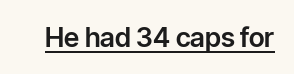
The image shows 27 px text type, upright; set normal letter spacing, underlined.
